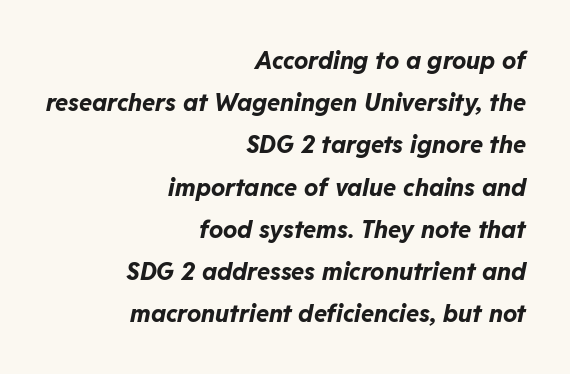
{"italic": "yes", "lean": "right", "slant_degrees": 11, "bold": "yes", "underline": "no", "align": "right", "line_spacing_ratio": 1.76, "letter_spacing": "normal", "letter_spacing_em": 0.0, "glyph_px": 24}
